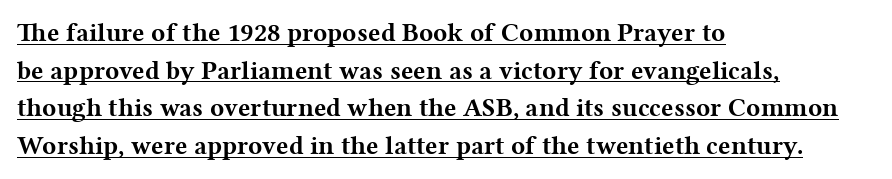
The image shows 26 px bold type, upright; set left-aligned, normal line spacing (1.45x), normal letter spacing, underlined.
